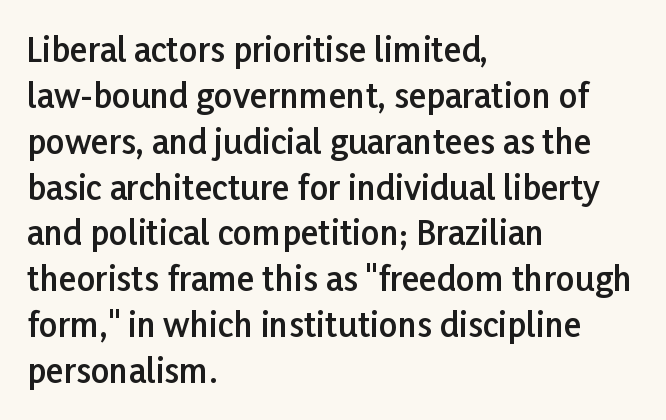
{"serif": "no", "italic": "no", "bold": "semi", "weight": "semibold", "width": "normal", "stroke_contrast": "low", "x_height": "medium", "monospaced": "no", "underline": "no", "align": "left", "line_spacing": "normal", "line_spacing_ratio": 1.39, "letter_spacing": "normal", "letter_spacing_em": 0.0, "glyph_px": 33}
